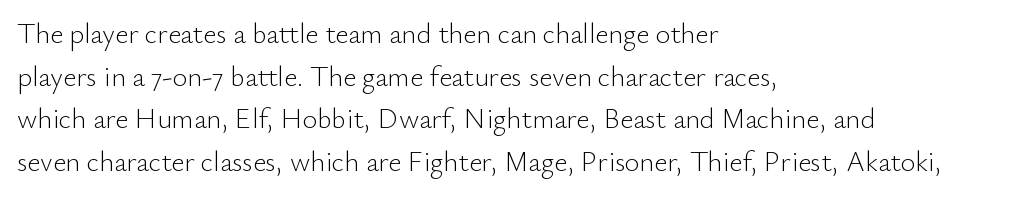
Q: Is the text bold? A: No.
Q: Is the text italic (slanted)? A: No, it is upright.
Q: Is the typeface a serif or a sans-serif typeface? A: Sans-serif.
Q: Is the text underlined? A: No.
Q: How is the paragraph aligned? A: Left-aligned.
Q: Is the spacing between letters normal or unusually wide? A: Normal.
Q: Is the spacing between lines tight, normal or loose? A: Normal.
Q: Width (condensed, normal, or wide)? A: Normal.
Q: Stroke contrast? A: Low.
Q: x-height? A: Small.
Q: Monospaced? A: No.
